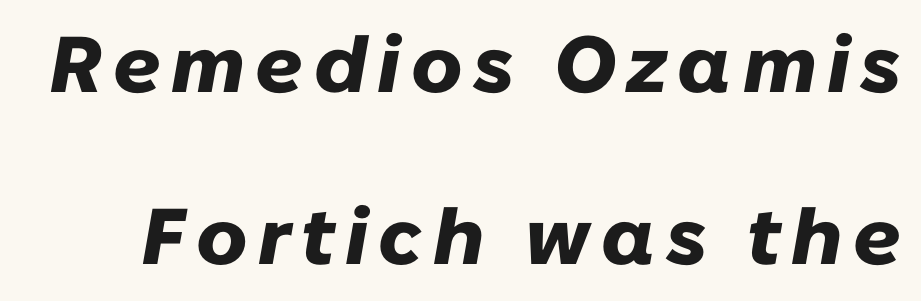
The image shows 79 px heavy type, italic (leaning right); set loose line spacing (2.18x), not underlined; low stroke contrast and a medium x-height.
